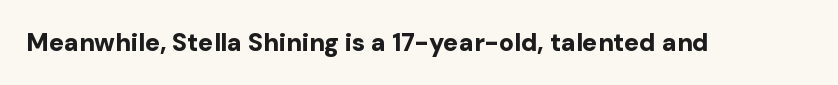
The image shows 25 px bold type, upright; set normal letter spacing, not underlined.
